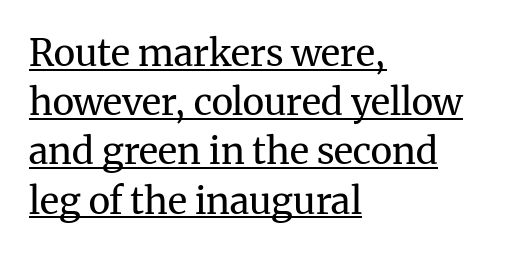
{"serif": "yes", "italic": "no", "bold": "no", "weight": "regular", "width": "normal", "stroke_contrast": "medium", "x_height": "medium", "monospaced": "no", "underline": "yes", "align": "left", "line_spacing": "normal", "line_spacing_ratio": 1.33, "letter_spacing": "normal", "letter_spacing_em": 0.0, "glyph_px": 37}
